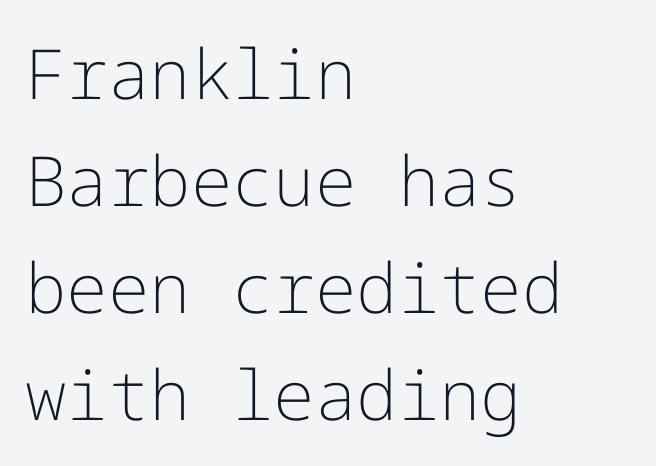
Q: Is the text bold? A: No.
Q: Is the text italic (slanted)? A: No, it is upright.
Q: Is the typeface a serif or a sans-serif typeface? A: Sans-serif.
Q: Is the text underlined? A: No.
Q: How is the paragraph aligned? A: Left-aligned.
Q: Is the spacing between letters normal or unusually wide? A: Normal.
Q: Is the spacing between lines tight, normal or loose? A: Normal.
Q: Width (condensed, normal, or wide)? A: Normal.
Q: Stroke contrast? A: Low.
Q: x-height? A: Medium.
